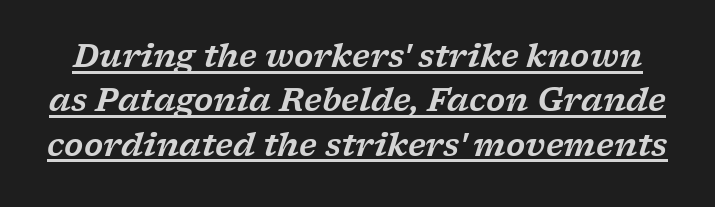
The typesetter has applied underlining to the passage shown. Each letter keeps its own natural width here, so spacing adapts to shape. Whoever set this chose a conventional vertical rhythm. The passage shown is typeset with a serif family. Default kerning and tracking; the words read as compact shapes. It's the slanting kind of type.
